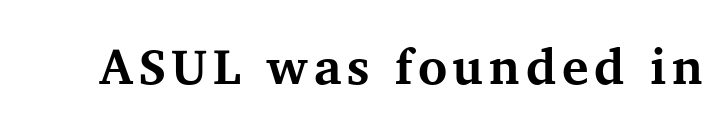
Note: serifs present on the glyphs. Looks like regular typesetting: each glyph gets only the width it needs. Honestly, there is no underline to notice here at all. In terms of posture, this sample is upright.
